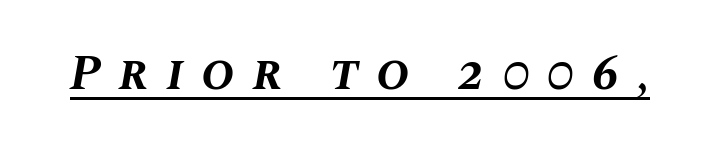
Letter spacing: wide. A continuous stroke trails under the words, as in a hyperlink. The font is running at its bold setting. Compared with ordinary roman type, these characters are visibly tilted. The passage shown is typed in a proportional face where columns would drift.
